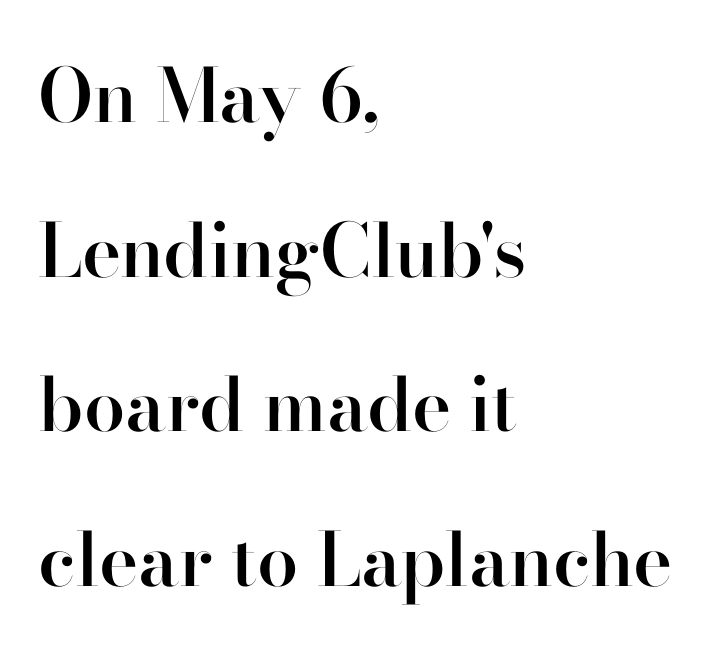
Q: Is the text bold? A: Semi-bold.
Q: Is the text italic (slanted)? A: No, it is upright.
Q: Is the typeface a serif or a sans-serif typeface? A: Serif.
Q: Is the text underlined? A: No.
Q: How is the paragraph aligned? A: Left-aligned.
Q: Is the spacing between letters normal or unusually wide? A: Normal.
Q: Is the spacing between lines tight, normal or loose? A: Loose.
Q: Width (condensed, normal, or wide)? A: Normal.
Q: Stroke contrast? A: High.
Q: x-height? A: Small.
Q: Monospaced? A: No.
